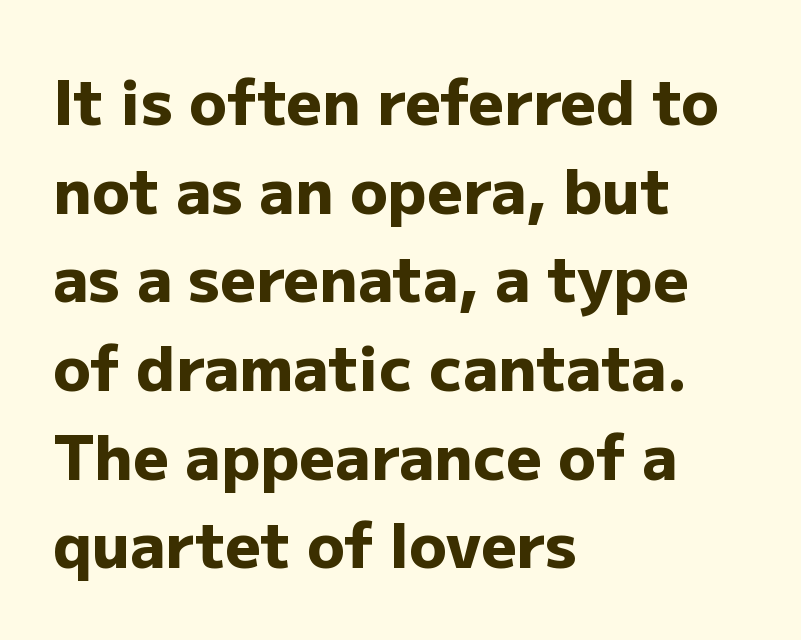
Q: Is the text bold? A: Yes.
Q: Is the text italic (slanted)? A: No, it is upright.
Q: Is the typeface a serif or a sans-serif typeface? A: Sans-serif.
Q: Is the text underlined? A: No.
Q: How is the paragraph aligned? A: Left-aligned.
Q: Is the spacing between letters normal or unusually wide? A: Normal.
Q: Is the spacing between lines tight, normal or loose? A: Normal.
Q: Width (condensed, normal, or wide)? A: Normal.
Q: Stroke contrast? A: Low.
Q: x-height? A: Medium.
Q: Monospaced? A: No.
